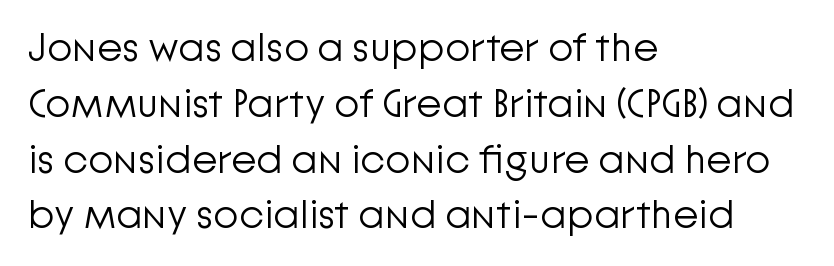
The image shows 41 px light sans-serif type, upright; set left-aligned, normal line spacing (1.36x), normal letter spacing, not underlined; low stroke contrast and a medium x-height.
